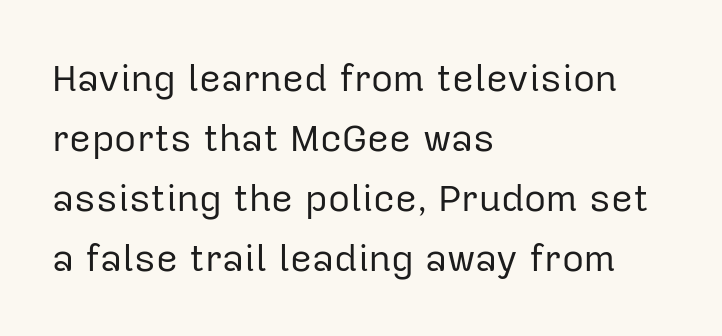
The image shows 38 px regular-weight sans-serif type, upright; set left-aligned, normal line spacing (1.58x), normal letter spacing, not underlined; low stroke contrast and a medium x-height.
